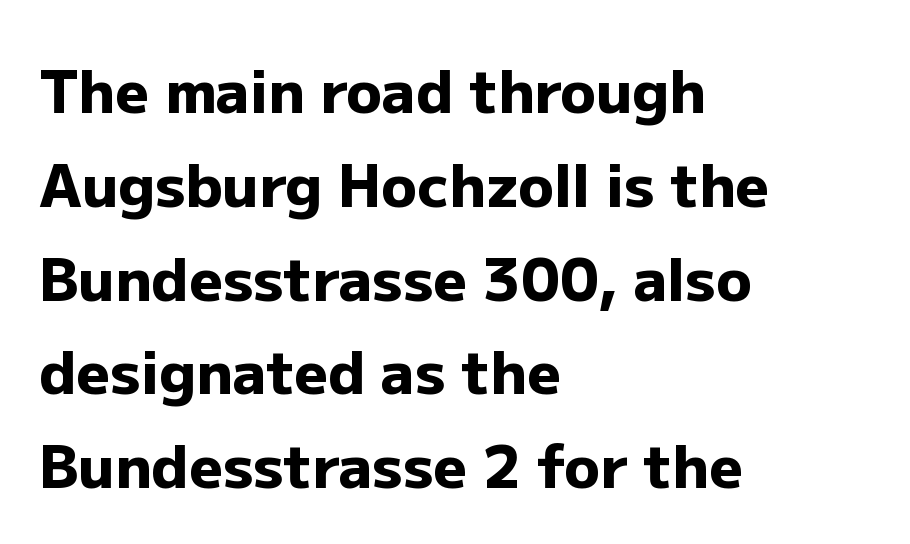
The ragged edge is on the right, which tells us the setting is flush left. The lines sit at an ordinary, default distance from one another. Underline: absent. Does extra space separate the letters? No, they use regular spacing. Heavy-handed strokes throughout: this text is bold.
